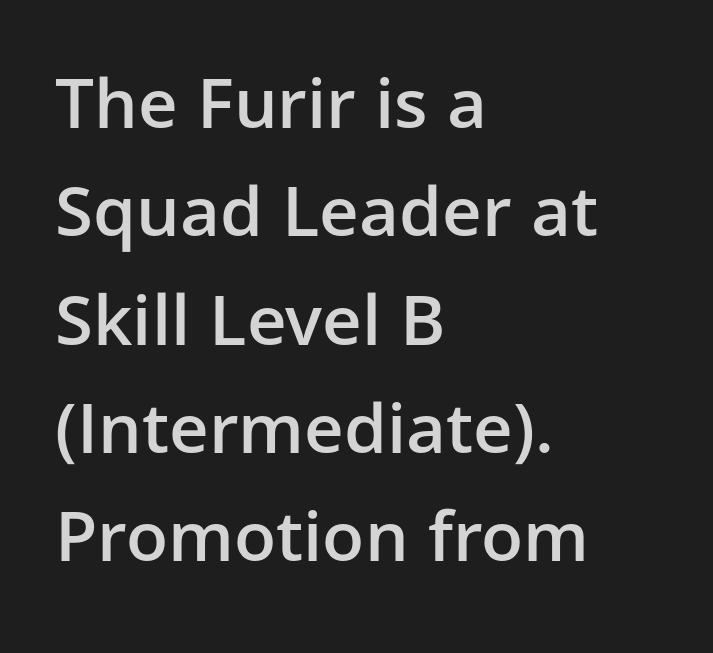
Q: Is the text bold? A: Semi-bold.
Q: Is the text italic (slanted)? A: No, it is upright.
Q: Is the typeface a serif or a sans-serif typeface? A: Sans-serif.
Q: Is the text underlined? A: No.
Q: How is the paragraph aligned? A: Left-aligned.
Q: Is the spacing between letters normal or unusually wide? A: Normal.
Q: Is the spacing between lines tight, normal or loose? A: Normal.
Q: Width (condensed, normal, or wide)? A: Normal.
Q: Stroke contrast? A: Low.
Q: x-height? A: Medium.
Q: Monospaced? A: No.
